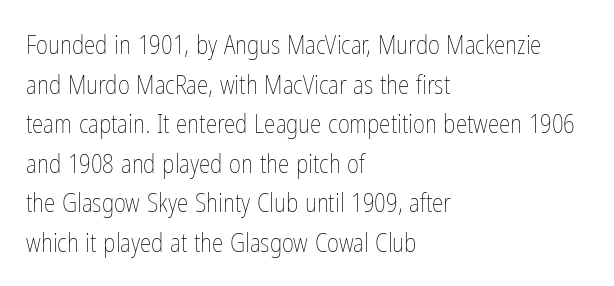
The image shows 26 px text type, upright; set left-aligned, normal line spacing (1.52x), normal letter spacing, not underlined.
